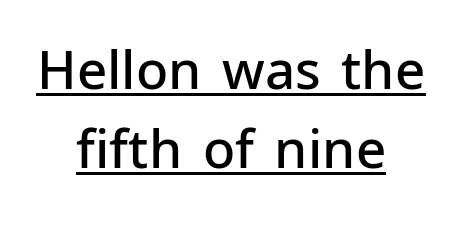
{"serif": "no", "italic": "no", "bold": "semi", "weight": "semibold", "width": "normal", "stroke_contrast": "low", "x_height": "medium", "monospaced": "no", "underline": "yes", "align": "center", "line_spacing": "normal", "line_spacing_ratio": 1.5, "letter_spacing": "normal", "letter_spacing_em": 0.0, "glyph_px": 53}
